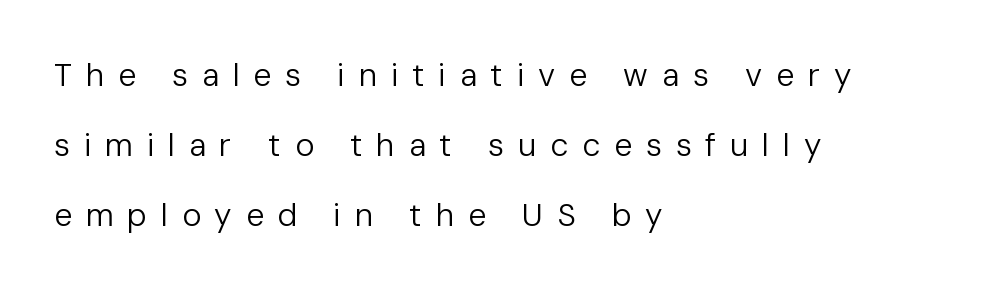
The strokes are not fattened; the text isn't bold. Beneath every word, the page is bare. How would I describe the line gaps? Wide and relaxed. Line beginnings align vertically; line endings do not. The type sits square on the baseline with zero lean.
